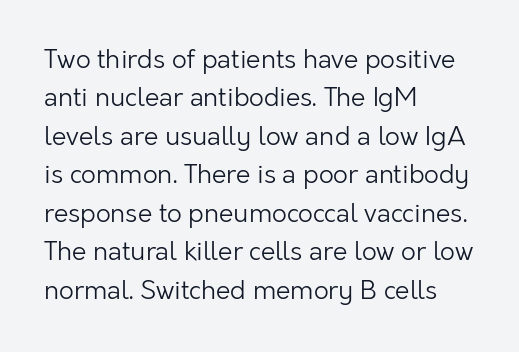
The image shows 26 px text type, upright; set left-aligned, normal line spacing (1.48x), normal letter spacing, not underlined.
